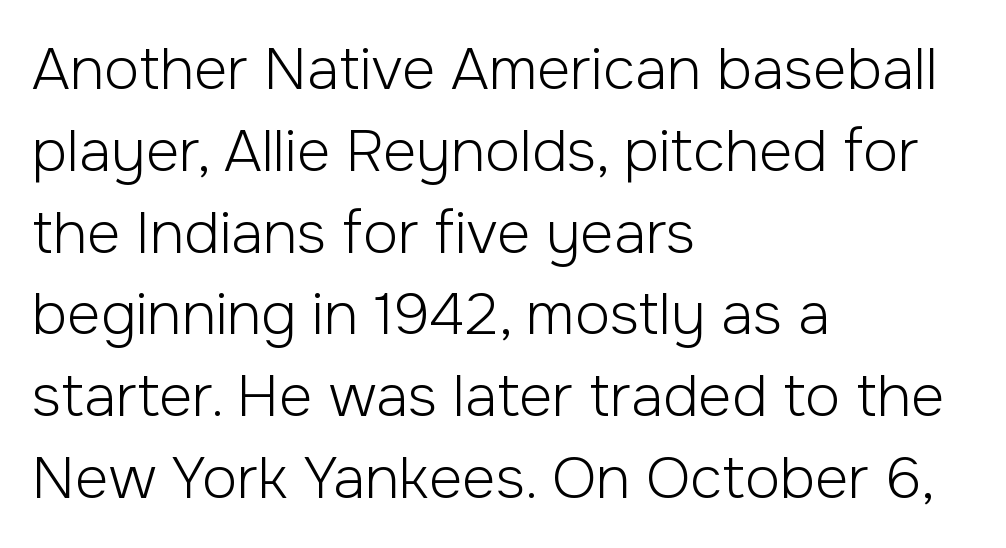
Q: Is the text bold? A: No.
Q: Is the text italic (slanted)? A: No, it is upright.
Q: Is the typeface a serif or a sans-serif typeface? A: Sans-serif.
Q: Is the text underlined? A: No.
Q: How is the paragraph aligned? A: Left-aligned.
Q: Is the spacing between letters normal or unusually wide? A: Normal.
Q: Is the spacing between lines tight, normal or loose? A: Normal.
Q: Width (condensed, normal, or wide)? A: Normal.
Q: Stroke contrast? A: Low.
Q: x-height? A: Medium.
Q: Monospaced? A: No.
